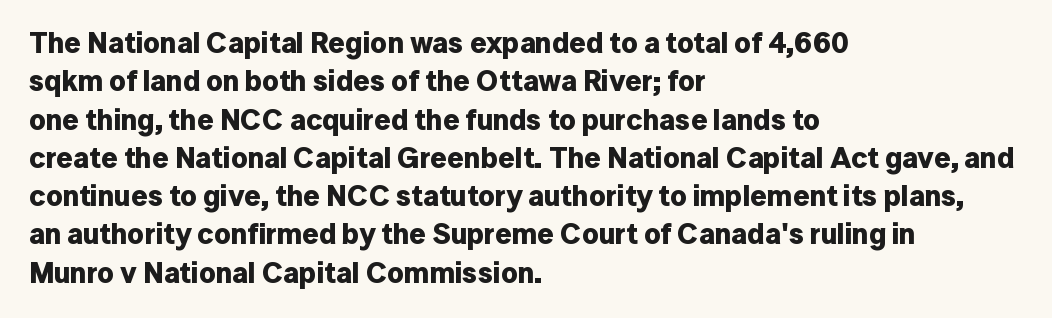
Q: Is the text bold? A: Yes.
Q: Is the text italic (slanted)? A: No, it is upright.
Q: Is the typeface a serif or a sans-serif typeface? A: Sans-serif.
Q: Is the text underlined? A: No.
Q: How is the paragraph aligned? A: Left-aligned.
Q: Is the spacing between letters normal or unusually wide? A: Normal.
Q: Is the spacing between lines tight, normal or loose? A: Normal.
Q: Width (condensed, normal, or wide)? A: Normal.
Q: Stroke contrast? A: Low.
Q: x-height? A: Medium.
Q: Monospaced? A: No.
